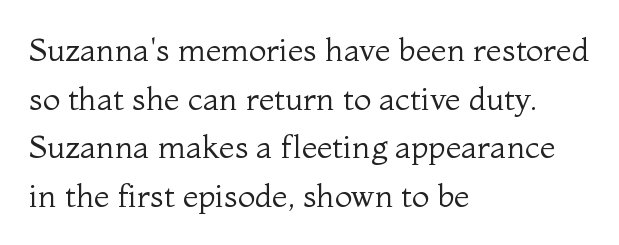
The passage shown is not bold in any degree. Does the lettering tilt? It doesn't — this is upright. How are the letters spaced? Ordinarily, with no added tracking. This sample has the flowing, uneven cadence of proportional lettering.
